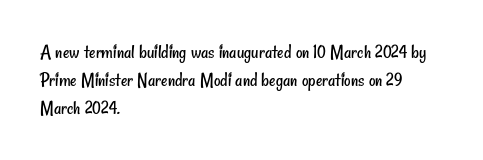
{"bold": "no", "underline": "no", "align": "left", "line_spacing": "normal", "line_spacing_ratio": 1.39, "letter_spacing": "normal", "letter_spacing_em": 0.0, "glyph_px": 20}
